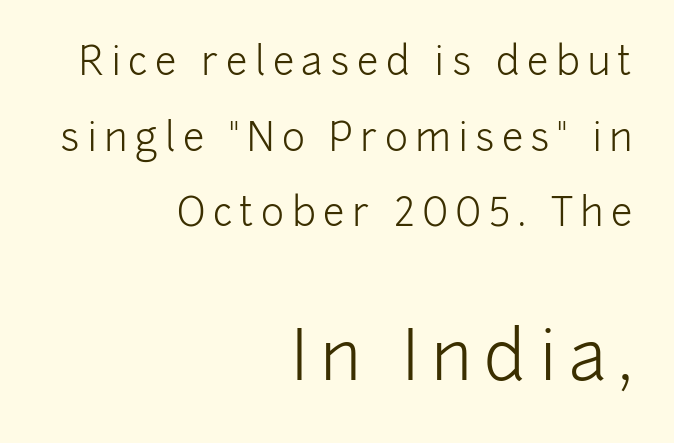
Q: Is the text bold? A: No.
Q: Is the text italic (slanted)? A: No, it is upright.
Q: Is the typeface a serif or a sans-serif typeface? A: Sans-serif.
Q: Is the text underlined? A: No.
Q: How is the paragraph aligned? A: Right-aligned.
Q: Is the spacing between lines tight, normal or loose? A: Loose.
Q: Which block of text is set in a larger size, the first (top) or the second (bottom)? A: The second (bottom) one.
Q: Width (condensed, normal, or wide)? A: Normal.
Q: Stroke contrast? A: Low.
Q: x-height? A: Medium.
Q: Monospaced? A: No.
